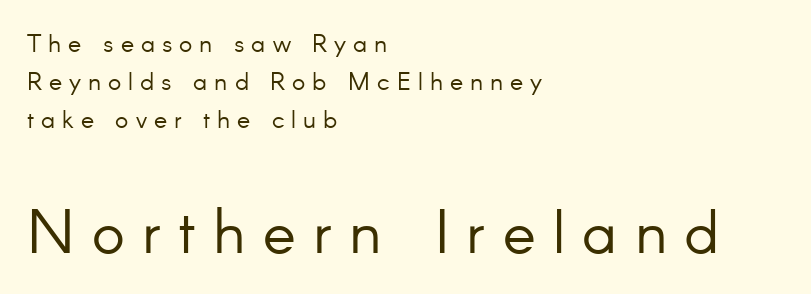
No chunkiness to these letters — they're not bold. Spacing verdict: proportional, widths tailored to each character. Is the letter spacing exaggerated? Yes — the characters are pushed far apart. These lines are composed in type without serifs. Quick note: interline space is typical.
